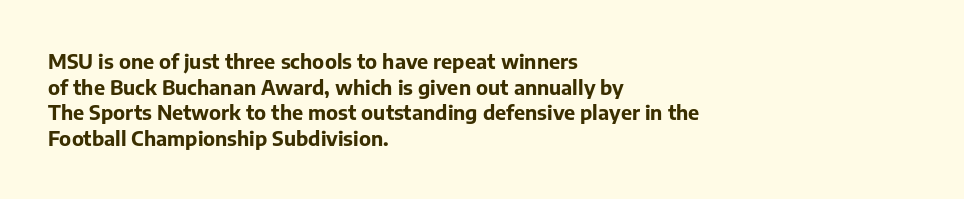
The image shows 20 px bold type, upright; set left-aligned, normal line spacing (1.28x), normal letter spacing, not underlined.
